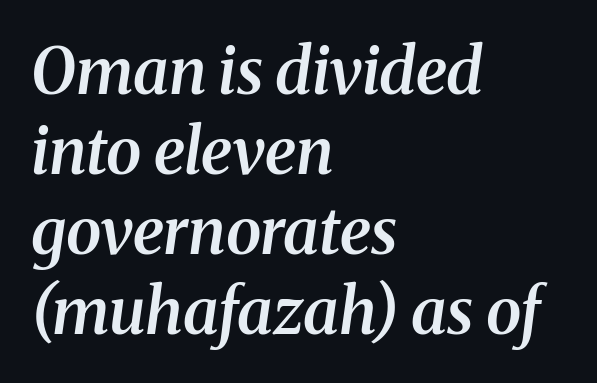
The font is running at a semibold setting, under full bold. Is there much room between lines? A standard amount, neither cramped nor airy. Character widths vary here, with narrow letters taking less room than wide ones. Does extra space separate the letters? No, they use regular spacing. This rendering employs a face with finishing strokes, i.e., a serif. This sample uses an oblique cut, with every glyph tilted off the vertical.
